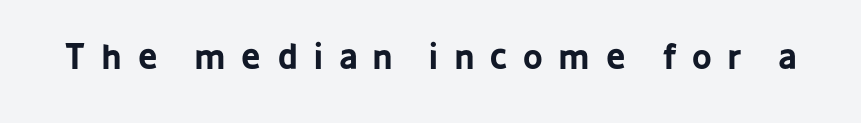
The foot of each line stays bare and open. A typesetter would call this heavily tracked-out type. Posture: straight, roman, zero tilt. The typeface chosen for these lines omits serifs. Here the designer chose a conventional face with non-uniform glyph widths. Heavy-handed strokes throughout: this text is bold.
